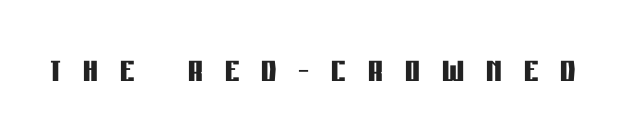
{"serif": "no", "italic": "no", "bold": "yes", "weight": "semibold", "width": "condensed", "stroke_contrast": "low", "x_height": "large", "monospaced": "no", "underline": "no", "letter_spacing": "wide", "letter_spacing_em": 0.48, "glyph_px": 46}
